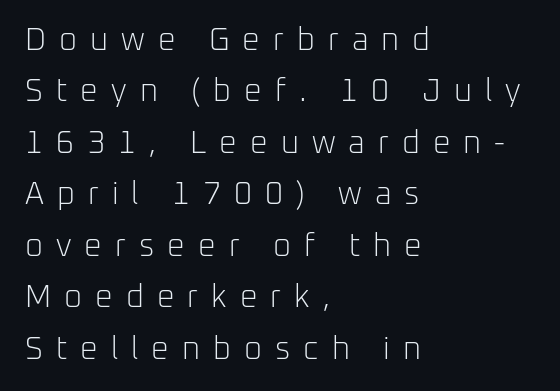
This block has exactly the height ordinary leading produces. Each letter keeps its own natural width here, so spacing adapts to shape. A quiet, ordinary-to-light weight characterises the typeface. The axis of the letterforms is exactly vertical. These lines are set flush left with a ragged right edge. Bare-footed words on every line.
